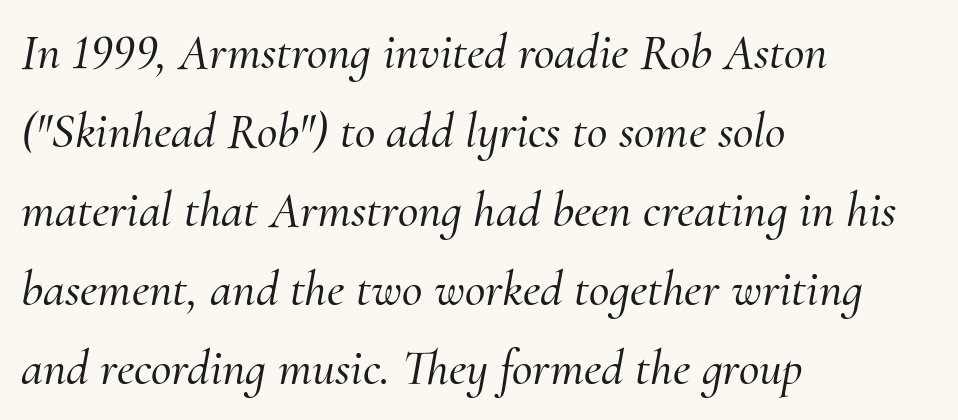
Regular leading. A typesetter would call this proportional, since set widths differ per character. These lines stack with their left ends in a neat column. Typographically, this falls in the serif category.
